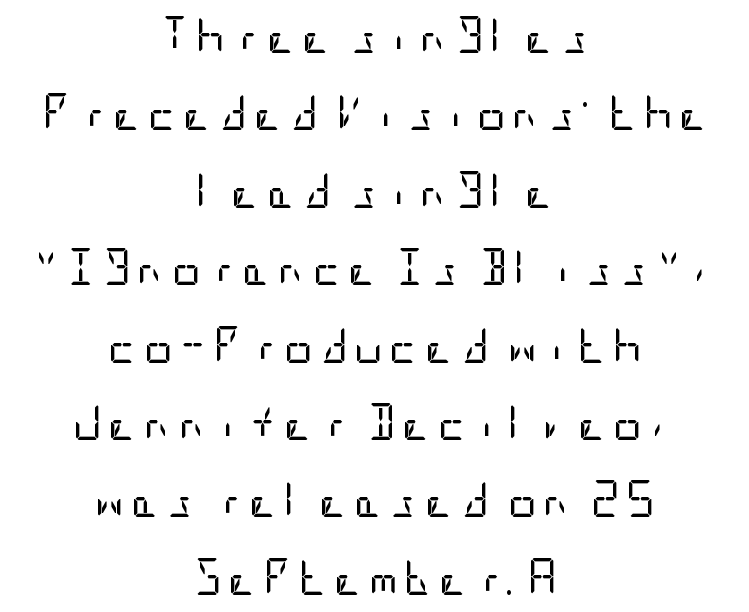
{"serif": "no", "italic": "no", "bold": "no", "weight": "regular", "width": "condensed", "stroke_contrast": "low", "x_height": "large", "underline": "no", "align": "center", "line_spacing": "loose", "line_spacing_ratio": 2.15, "glyph_px": 36}
